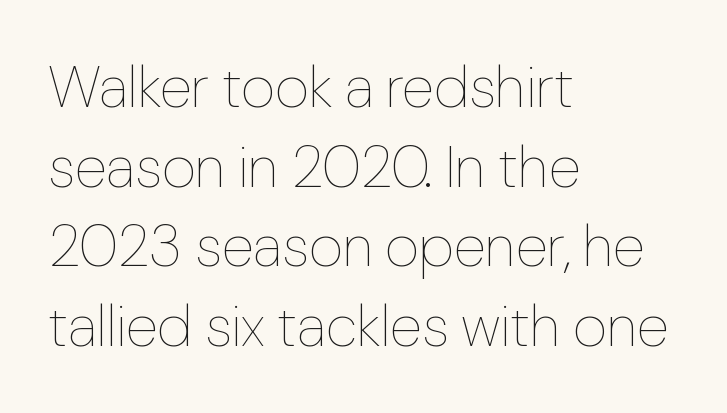
Q: Is the text bold? A: No.
Q: Is the text italic (slanted)? A: No, it is upright.
Q: Is the text underlined? A: No.
Q: How is the paragraph aligned? A: Left-aligned.
Q: Is the spacing between letters normal or unusually wide? A: Normal.
Q: Is the spacing between lines tight, normal or loose? A: Normal.
Q: Width (condensed, normal, or wide)? A: Normal.
Q: Stroke contrast? A: Low.
Q: x-height? A: Medium.
Q: Monospaced? A: No.
